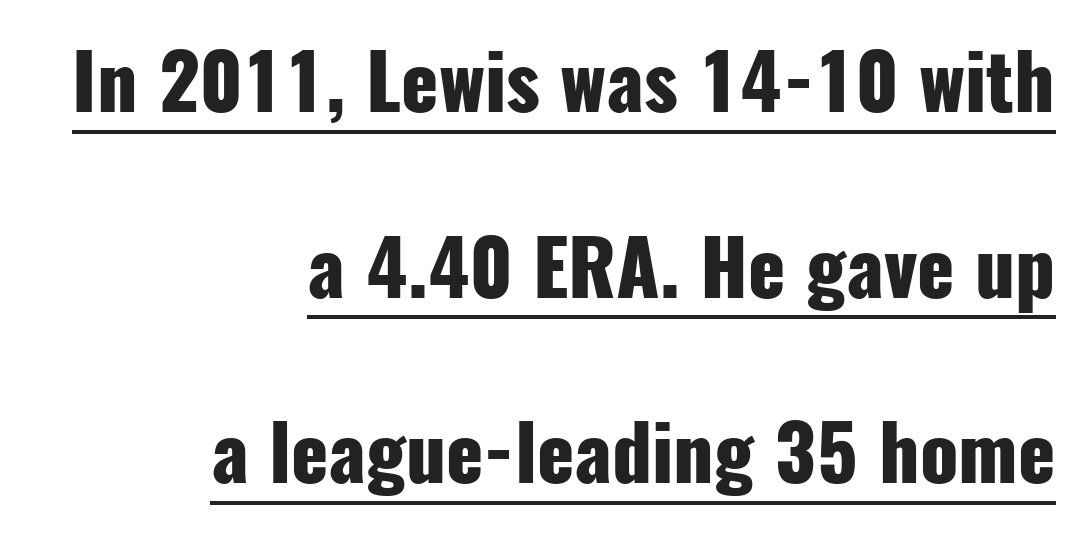
{"serif": "no", "italic": "no", "bold": "yes", "weight": "heavy", "width": "condensed", "stroke_contrast": "low", "x_height": "medium", "monospaced": "no", "underline": "yes", "align": "right", "line_spacing": "loose", "line_spacing_ratio": 2.41, "letter_spacing": "normal", "letter_spacing_em": 0.0, "glyph_px": 77}
